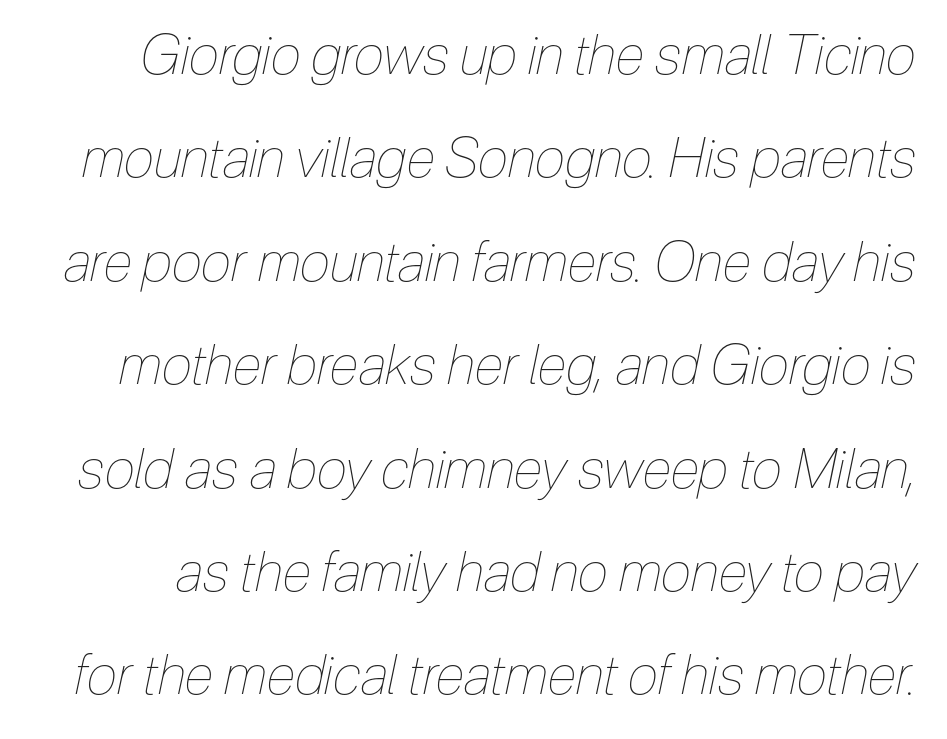
Q: Is the text bold? A: No.
Q: Is the text italic (slanted)? A: Yes, it leans right by about 12 degrees.
Q: Is the text underlined? A: No.
Q: Is the spacing between letters normal or unusually wide? A: Normal.
Q: Width (condensed, normal, or wide)? A: Condensed.
Q: Stroke contrast? A: Low.
Q: x-height? A: Medium.
Q: Monospaced? A: No.
